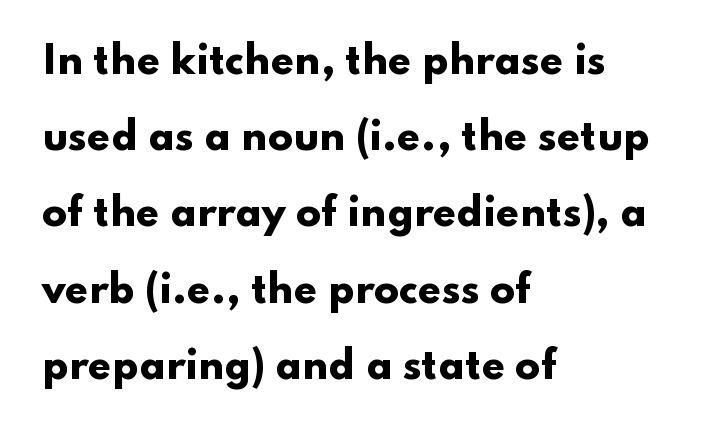
Q: Is the text bold? A: Yes.
Q: Is the text italic (slanted)? A: No, it is upright.
Q: Is the typeface a serif or a sans-serif typeface? A: Sans-serif.
Q: Is the text underlined? A: No.
Q: How is the paragraph aligned? A: Left-aligned.
Q: Is the spacing between letters normal or unusually wide? A: Normal.
Q: Is the spacing between lines tight, normal or loose? A: Loose.
Q: Width (condensed, normal, or wide)? A: Wide.
Q: Stroke contrast? A: Low.
Q: x-height? A: Small.
Q: Monospaced? A: No.
